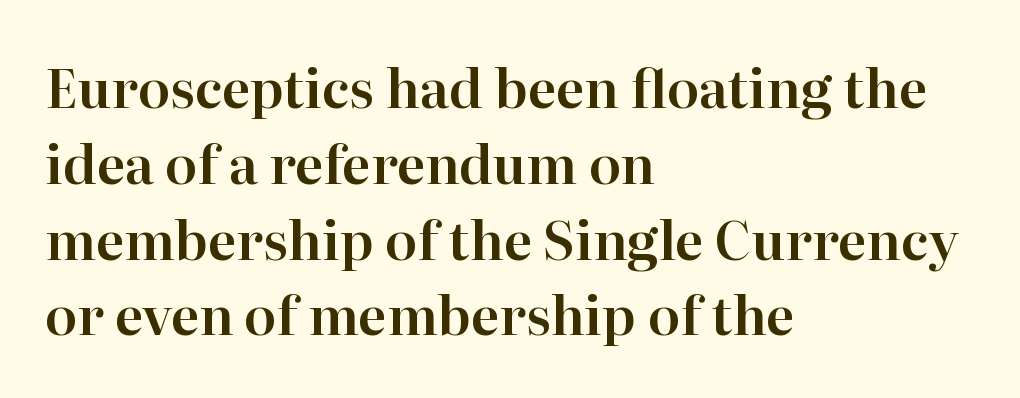
The image shows 53 px serif type, upright; set left-aligned, normal line spacing (1.43x), normal letter spacing, not underlined; high stroke contrast and a medium x-height.
